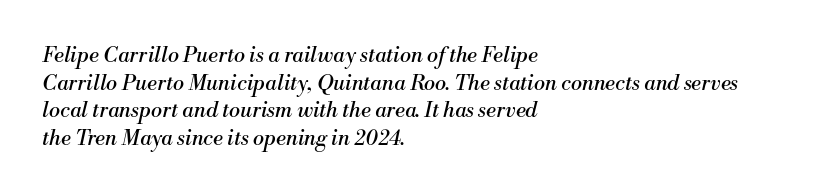
The image shows 21 px text type, italic (leaning right); set left-aligned, normal line spacing (1.31x), normal letter spacing, not underlined.
